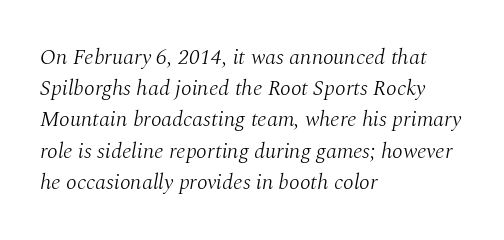
Rule under the text: the space is simply empty. The type is set solid horizontally, with unmodified tracking. Stroke thickness stays within the range of a standard reading face or lighter. Vertically, the passage feels balanced, rows spaced as you'd expect.
